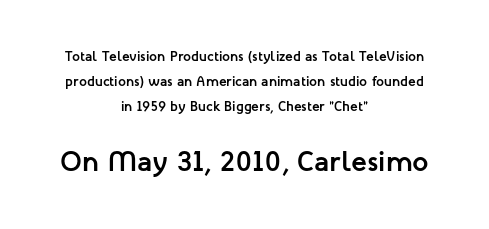
{"serif": "no", "italic": "no", "bold": "yes", "weight": "semibold", "width": "normal", "stroke_contrast": "low", "x_height": "medium", "monospaced": "no", "underline": "no", "align": "center", "line_spacing_ratio": 1.8, "letter_spacing": "normal", "letter_spacing_em": 0.0, "larger_block": "second", "size_ratio": 2.07, "glyph_px": 29}
